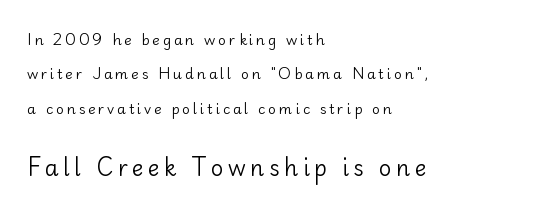
The image shows 22 px text type, upright; set left-aligned, loose line spacing (2.45x), unusually wide letter spacing (+0.2 em), not underlined; the second (bottom) block is 1.57x larger.
